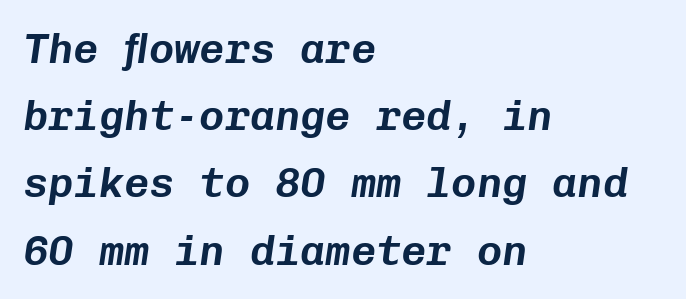
Q: Is the text italic (slanted)? A: Yes, it leans right by about 8 degrees.
Q: Is the text underlined? A: No.
Q: How is the paragraph aligned? A: Left-aligned.
Q: Is the spacing between letters normal or unusually wide? A: Normal.
Q: Is the spacing between lines tight, normal or loose? A: Normal.
Q: Width (condensed, normal, or wide)? A: Normal.
Q: Stroke contrast? A: Low.
Q: x-height? A: Medium.
Q: Monospaced? A: Yes.
